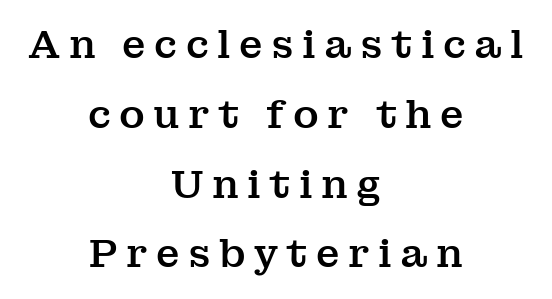
The foot of each line stays bare and open. Each letter keeps its own natural width here, so spacing adapts to shape. Every character sits straight up, as roman type does. This sample is center-justified, so both line endings float freely. This sample uses expanded letter spacing, leaving extra air between glyphs.
